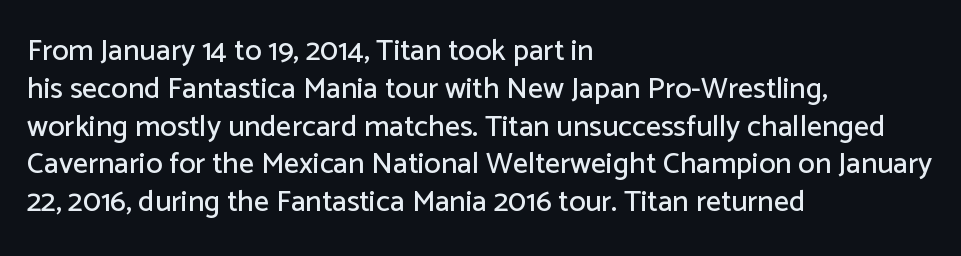
Q: Is the text italic (slanted)? A: No, it is upright.
Q: Is the typeface a serif or a sans-serif typeface? A: Sans-serif.
Q: Is the text underlined? A: No.
Q: How is the paragraph aligned? A: Left-aligned.
Q: Is the spacing between letters normal or unusually wide? A: Normal.
Q: Is the spacing between lines tight, normal or loose? A: Normal.
Q: Width (condensed, normal, or wide)? A: Normal.
Q: Stroke contrast? A: Low.
Q: x-height? A: Medium.
Q: Monospaced? A: No.
